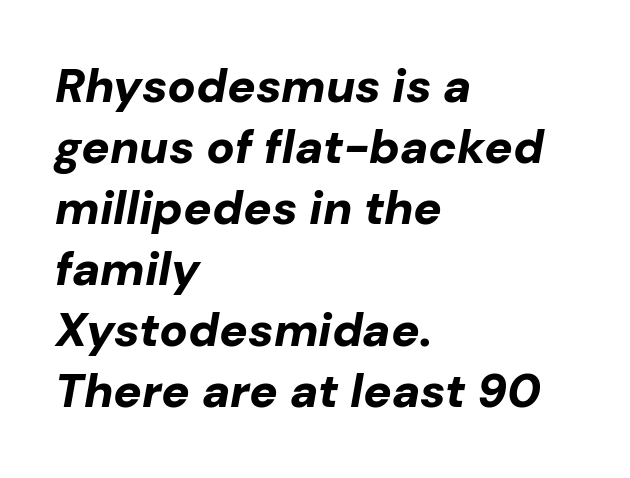
Q: Is the text bold? A: Yes.
Q: Is the text italic (slanted)? A: Yes, it leans right by about 10 degrees.
Q: Is the text underlined? A: No.
Q: How is the paragraph aligned? A: Left-aligned.
Q: Is the spacing between letters normal or unusually wide? A: Normal.
Q: Is the spacing between lines tight, normal or loose? A: Normal.
Q: Width (condensed, normal, or wide)? A: Normal.
Q: Stroke contrast? A: Low.
Q: x-height? A: Medium.
Q: Monospaced? A: No.
